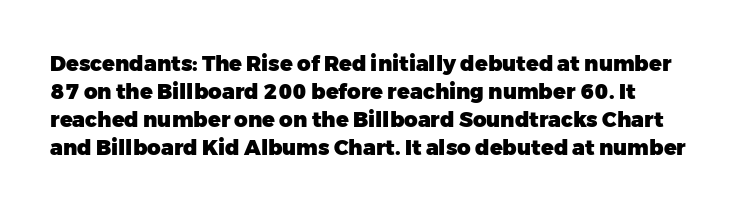
{"italic": "no", "bold": "yes", "underline": "no", "line_spacing": "normal", "line_spacing_ratio": 1.33, "letter_spacing": "normal", "letter_spacing_em": 0.0, "glyph_px": 21}
